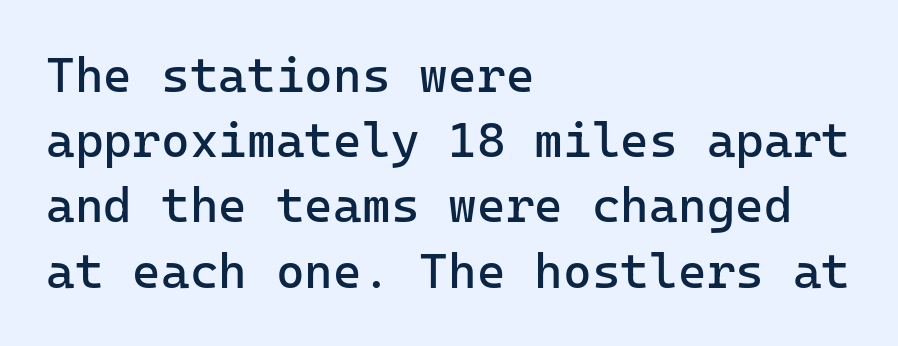
{"serif": "no", "italic": "no", "bold": "no", "weight": "regular", "width": "normal", "stroke_contrast": "low", "x_height": "medium", "monospaced": "yes", "underline": "no", "align": "left", "line_spacing": "normal", "line_spacing_ratio": 1.33, "letter_spacing": "normal", "letter_spacing_em": 0.0, "glyph_px": 49}
